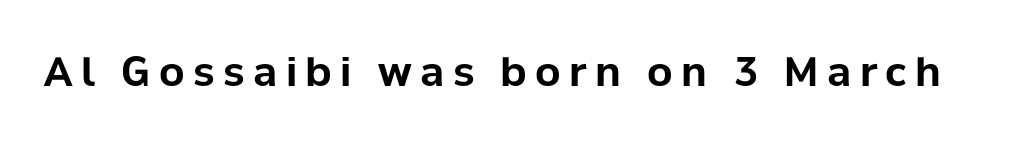
Unlike a traditional serif, this face leaves its strokes unadorned. You could only call the tracking loose — the letters float apart. Descender tails drop into unmarked territory. Style check: upright. Is this a fixed-width face? No — the glyphs have proportional, varying widths. Does the weight exceed regular? Yes, all the way to bold.
